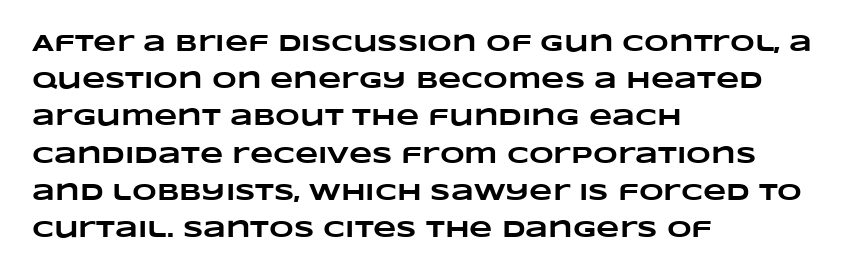
Q: Is the text bold? A: Yes.
Q: Is the text underlined? A: No.
Q: How is the paragraph aligned? A: Left-aligned.
Q: Is the spacing between letters normal or unusually wide? A: Normal.
Q: Is the spacing between lines tight, normal or loose? A: Normal.
